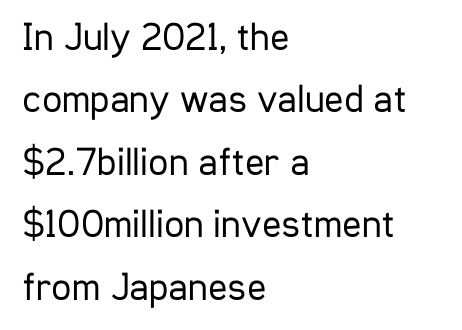
The image shows 40 px regular-weight, condensed sans-serif type, upright; set left-aligned, normal line spacing (1.56x), normal letter spacing, not underlined; low stroke contrast and a medium x-height.
